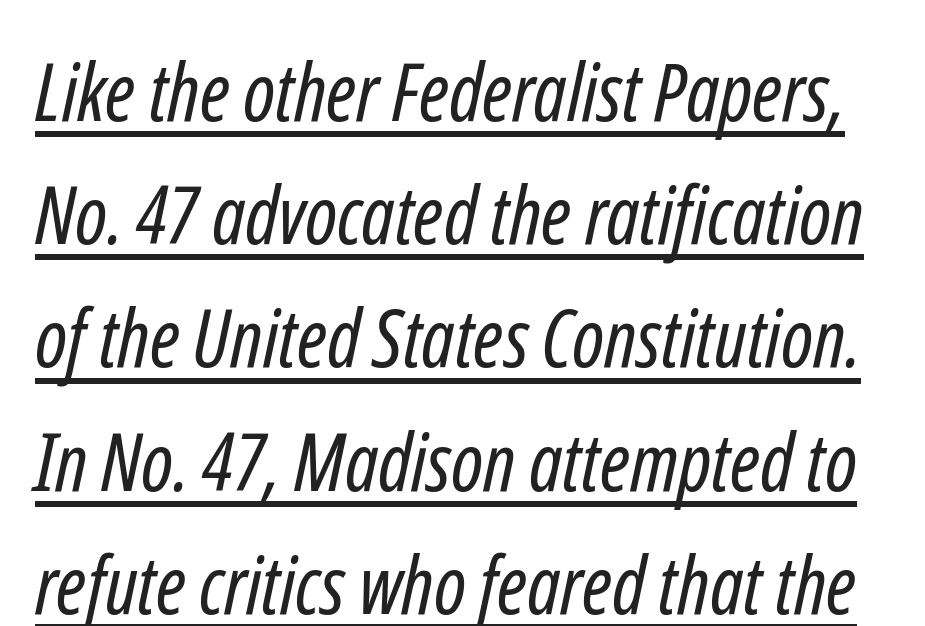
{"serif": "no", "bold": "no", "weight": "regular", "width": "condensed", "stroke_contrast": "low", "x_height": "medium", "monospaced": "no", "underline": "yes", "line_spacing": "normal", "line_spacing_ratio": 1.54, "letter_spacing": "normal", "letter_spacing_em": 0.0, "glyph_px": 80}
